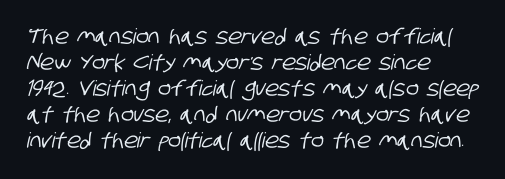
The image shows 21 px text type; set left-aligned, line spacing 1.24x, normal letter spacing, not underlined.
